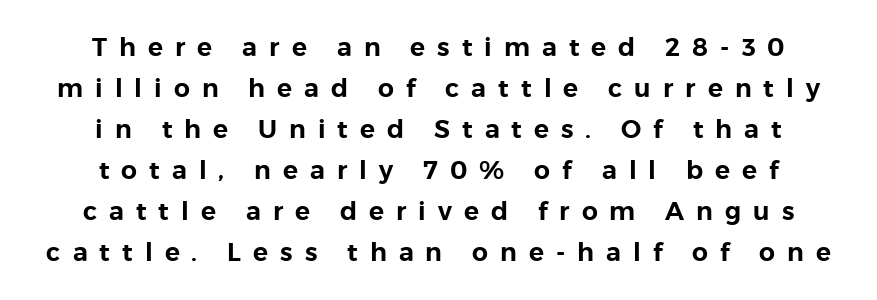
The image shows 25 px text type, upright; set centered, normal line spacing (1.64x), unusually wide letter spacing (+0.48 em), not underlined.
